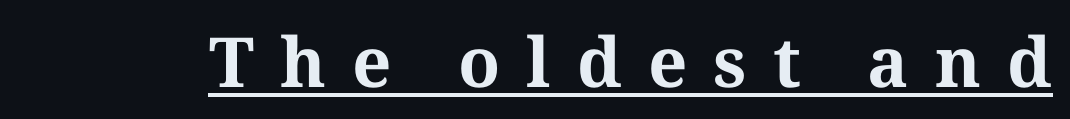
{"serif": "yes", "italic": "no", "bold": "yes", "weight": "bold", "width": "normal", "stroke_contrast": "medium", "x_height": "medium", "monospaced": "no", "underline": "yes", "letter_spacing": "wide", "letter_spacing_em": 0.38, "glyph_px": 69}
